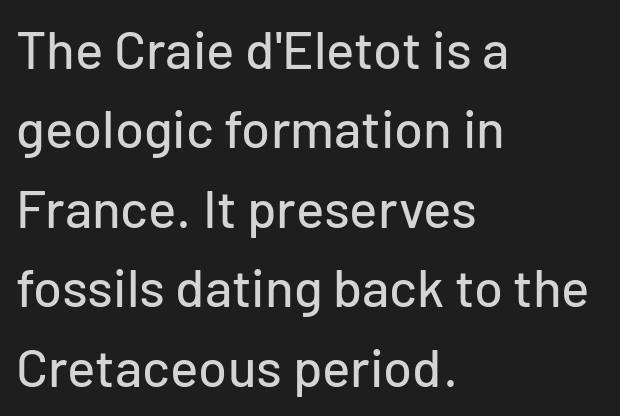
The image shows 53 px sans-serif type, upright; set left-aligned, normal line spacing (1.5x), normal letter spacing, not underlined; low stroke contrast and a medium x-height.
